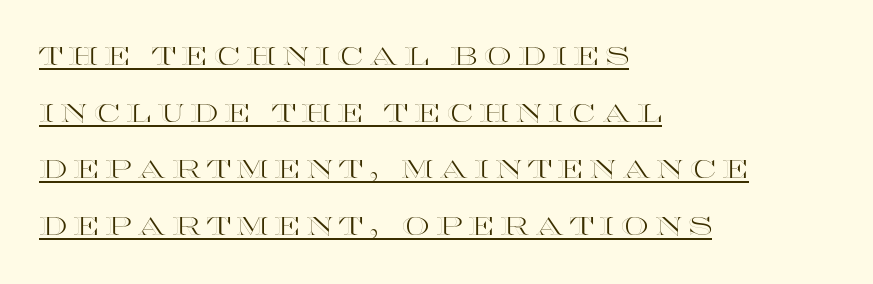
{"italic": "no", "underline": "yes", "align": "left", "line_spacing": "loose", "line_spacing_ratio": 2.27, "letter_spacing": "wide", "letter_spacing_em": 0.23, "glyph_px": 25}
